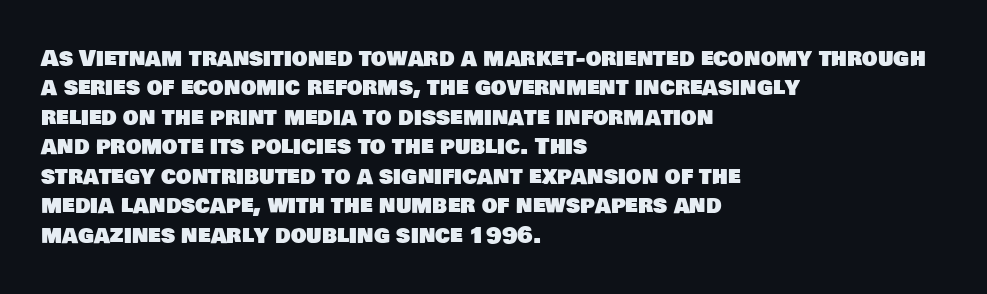
The image shows 22 px text type; set left-aligned, normal line spacing (1.34x), normal letter spacing, not underlined.
